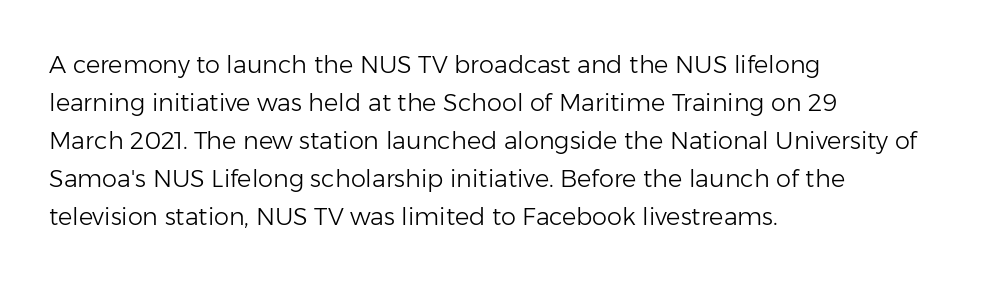
Caption: standard tracking, unaltered. How would I describe the line gaps? Plain and ordinary. Notice how the stems are strictly vertical — no italics here. The typeface has the unassuming heft of standard copy or less. The lines are quadded left.
